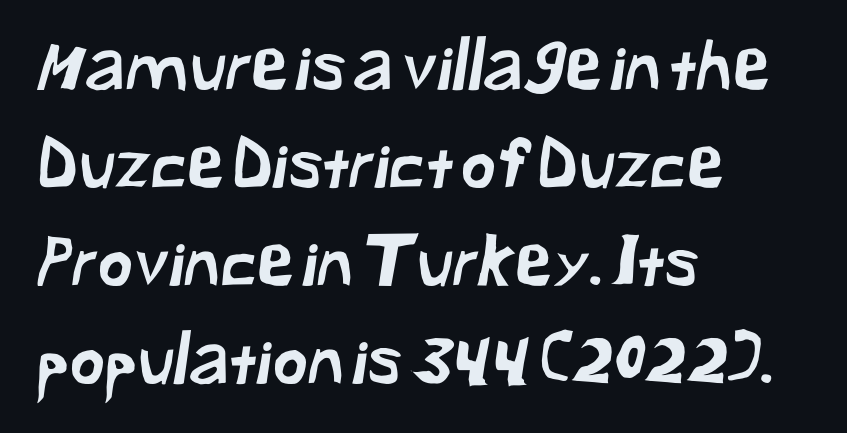
Honestly, the row spacing looks completely unremarkable. The characters display no serif detailing; their extremities are plain. Just letters on the line, the space beneath them empty. Spacing verdict: proportional, widths tailored to each character.
